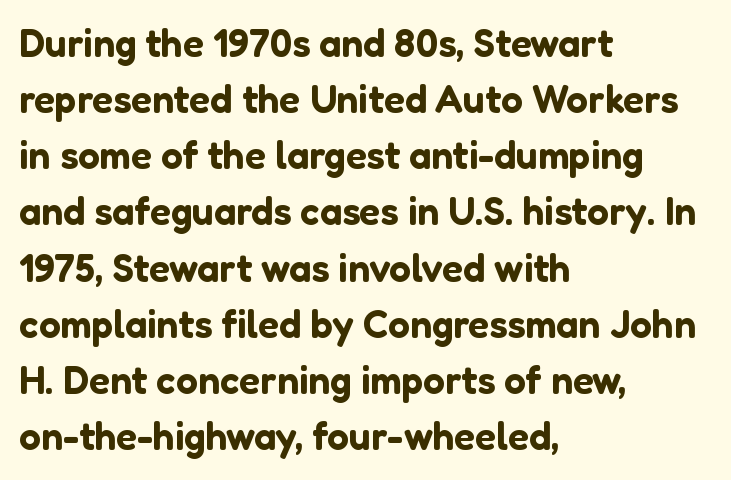
The image shows 39 px sans-serif type, upright; set left-aligned, normal line spacing (1.44x), normal letter spacing, not underlined; low stroke contrast and a medium x-height.
